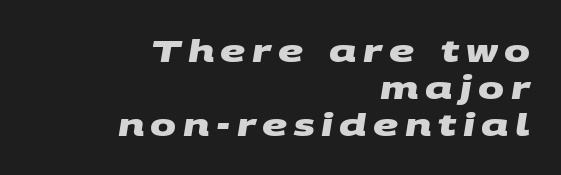
Q: Is the text bold? A: Yes.
Q: Is the typeface a serif or a sans-serif typeface? A: Sans-serif.
Q: Is the text underlined? A: No.
Q: How is the paragraph aligned? A: Right-aligned.
Q: Is the spacing between letters normal or unusually wide? A: Unusually wide.
Q: Width (condensed, normal, or wide)? A: Wide.
Q: Stroke contrast? A: Medium.
Q: x-height? A: Large.
Q: Monospaced? A: No.
